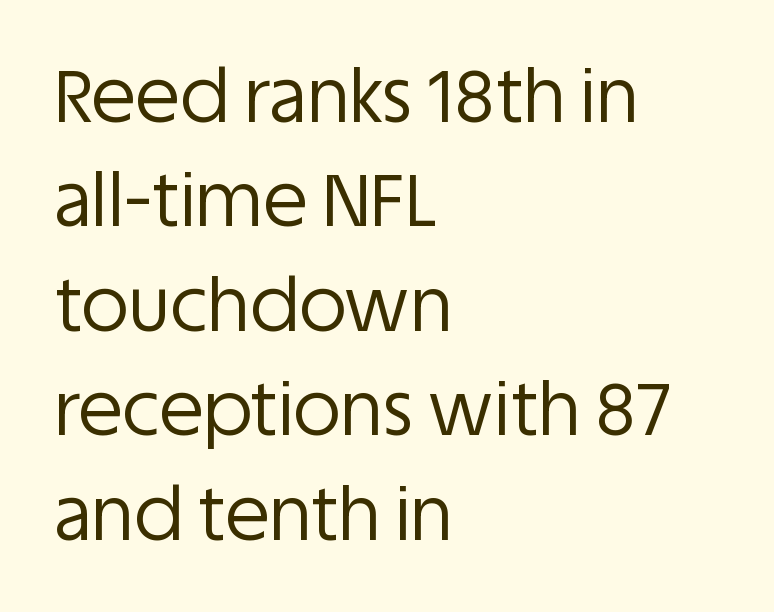
Q: Is the text bold? A: No.
Q: Is the text italic (slanted)? A: No, it is upright.
Q: Is the typeface a serif or a sans-serif typeface? A: Sans-serif.
Q: Is the text underlined? A: No.
Q: How is the paragraph aligned? A: Left-aligned.
Q: Is the spacing between letters normal or unusually wide? A: Normal.
Q: Is the spacing between lines tight, normal or loose? A: Normal.
Q: Width (condensed, normal, or wide)? A: Normal.
Q: Stroke contrast? A: Low.
Q: x-height? A: Large.
Q: Monospaced? A: No.
